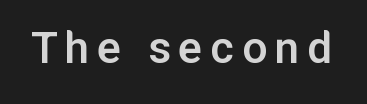
{"serif": "no", "italic": "no", "bold": "semi", "weight": "semibold", "width": "normal", "stroke_contrast": "low", "x_height": "medium", "monospaced": "no", "underline": "no", "glyph_px": 50}
